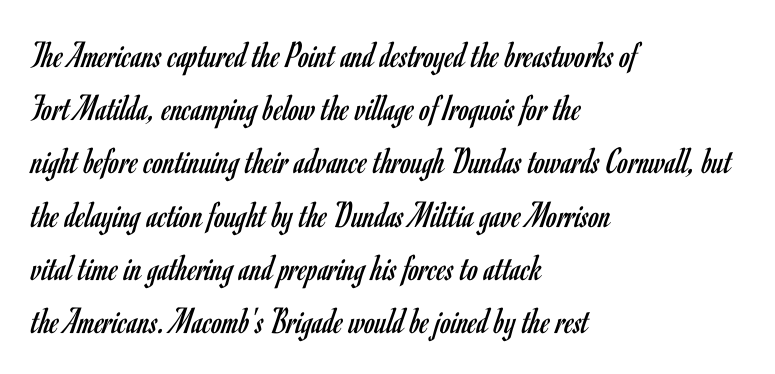
The image shows 38 px regular-weight, condensed sans-serif type; set left-aligned, normal line spacing (1.4x), normal letter spacing, not underlined; low stroke contrast and a small x-height.
